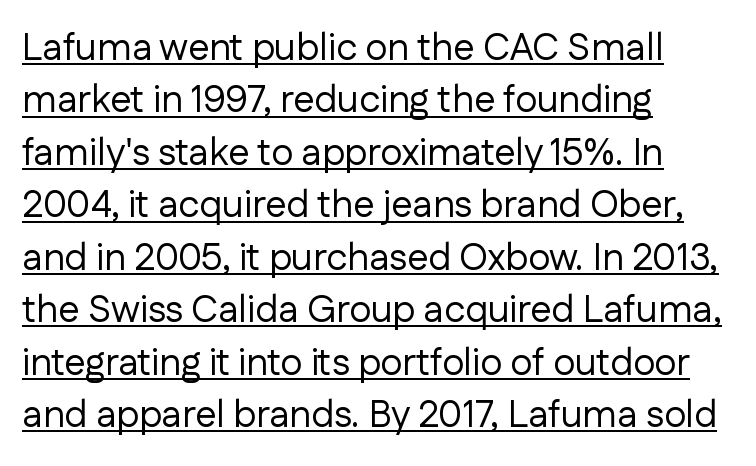
Q: Is the text bold? A: No.
Q: Is the text italic (slanted)? A: No, it is upright.
Q: Is the typeface a serif or a sans-serif typeface? A: Sans-serif.
Q: Is the text underlined? A: Yes.
Q: How is the paragraph aligned? A: Left-aligned.
Q: Is the spacing between letters normal or unusually wide? A: Normal.
Q: Is the spacing between lines tight, normal or loose? A: Normal.
Q: Width (condensed, normal, or wide)? A: Normal.
Q: Stroke contrast? A: Low.
Q: x-height? A: Medium.
Q: Monospaced? A: No.
